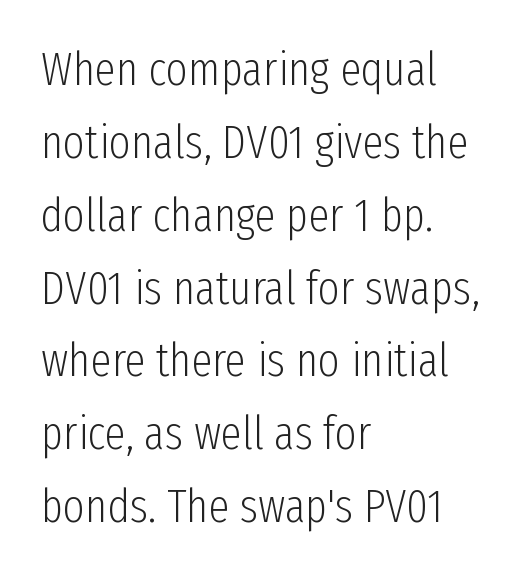
The image shows 47 px light, condensed sans-serif type, upright; set left-aligned, normal line spacing (1.55x), normal letter spacing, not underlined; low stroke contrast and a medium x-height.
